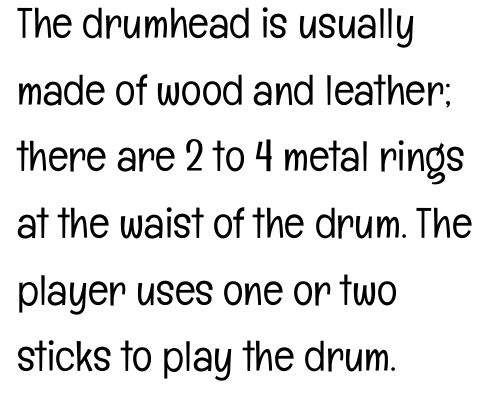
The image shows 43 px light, condensed sans-serif type, upright; set left-aligned, normal line spacing (1.55x), normal letter spacing, not underlined; low stroke contrast and a medium x-height.
